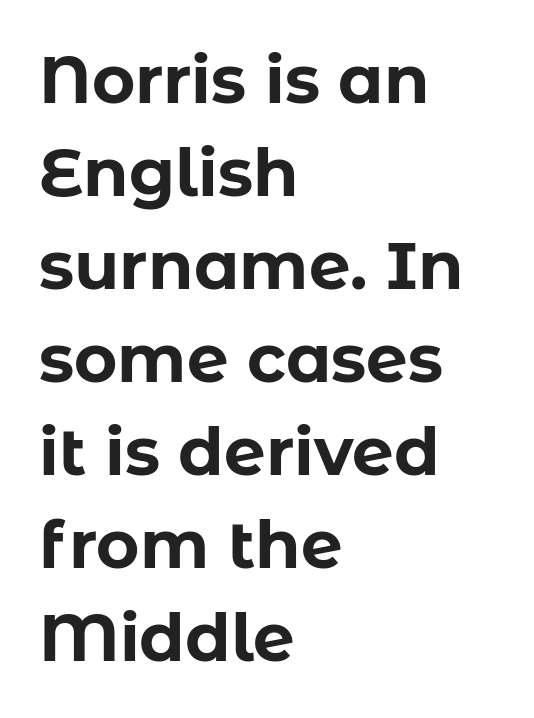
Q: Is the text bold? A: Yes.
Q: Is the text italic (slanted)? A: No, it is upright.
Q: Is the typeface a serif or a sans-serif typeface? A: Sans-serif.
Q: Is the text underlined? A: No.
Q: How is the paragraph aligned? A: Left-aligned.
Q: Is the spacing between letters normal or unusually wide? A: Normal.
Q: Is the spacing between lines tight, normal or loose? A: Normal.
Q: Width (condensed, normal, or wide)? A: Normal.
Q: Stroke contrast? A: Low.
Q: x-height? A: Medium.
Q: Monospaced? A: No.
